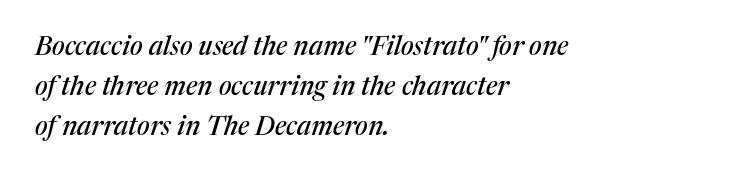
A typesetter would mark this as italic. The gaps between neighbouring characters are ordinary and unremarkable. A normal amount of white space separates one row of letters from the next. Rule under the text: the space is simply empty. Typeset ragged right — the left edge is the straight one.
